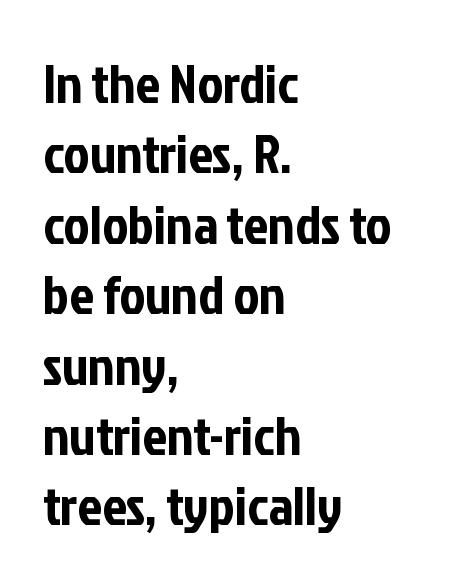
{"serif": "no", "italic": "no", "width": "condensed", "stroke_contrast": "low", "x_height": "medium", "monospaced": "no", "underline": "no", "align": "left", "line_spacing": "normal", "line_spacing_ratio": 1.28, "letter_spacing": "normal", "letter_spacing_em": 0.0, "glyph_px": 55}
